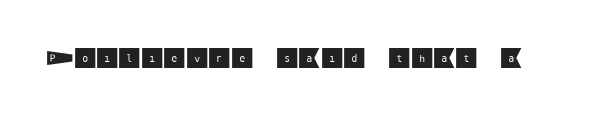
{"italic": "no", "underline": "no", "letter_spacing": "normal", "letter_spacing_em": 0.0, "glyph_px": 23}
